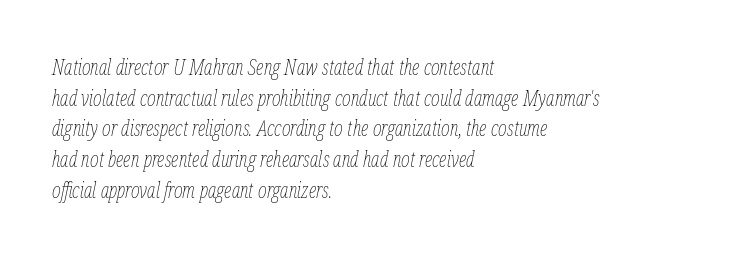
Q: Is the text bold? A: No.
Q: Is the text italic (slanted)? A: Yes, it leans right by about 12 degrees.
Q: Is the text underlined? A: No.
Q: How is the paragraph aligned? A: Left-aligned.
Q: Is the spacing between letters normal or unusually wide? A: Normal.
Q: Is the spacing between lines tight, normal or loose? A: Normal.
